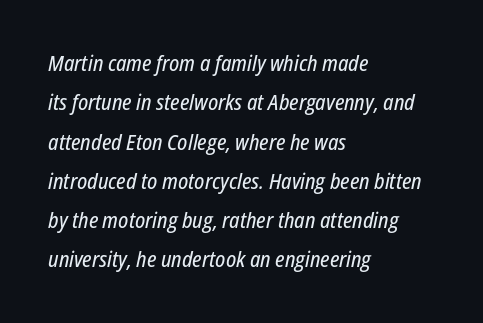
{"italic": "yes", "lean": "right", "slant_degrees": 12, "underline": "no", "align": "left", "line_spacing_ratio": 1.87, "letter_spacing": "normal", "letter_spacing_em": 0.0, "glyph_px": 21}
